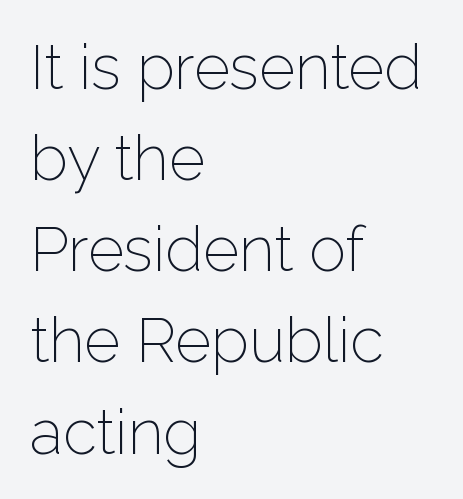
Nope, no serifs anywhere on these letters. Here the designer chose a conventional face with non-uniform glyph widths. Any mark beneath the type? The region is blank. Typeset ragged right — the left edge is the straight one.
